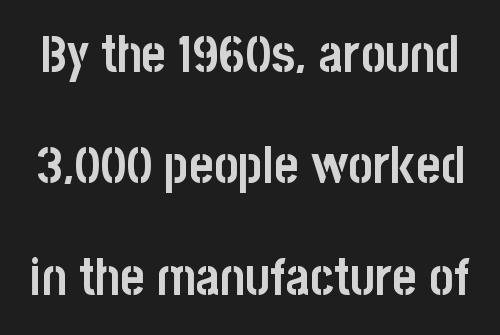
Q: Is the text bold? A: Yes.
Q: Is the text italic (slanted)? A: No, it is upright.
Q: Is the typeface a serif or a sans-serif typeface? A: Sans-serif.
Q: Is the text underlined? A: No.
Q: Is the spacing between letters normal or unusually wide? A: Normal.
Q: Is the spacing between lines tight, normal or loose? A: Loose.
Q: Width (condensed, normal, or wide)? A: Condensed.
Q: Stroke contrast? A: Low.
Q: x-height? A: Large.
Q: Monospaced? A: No.
